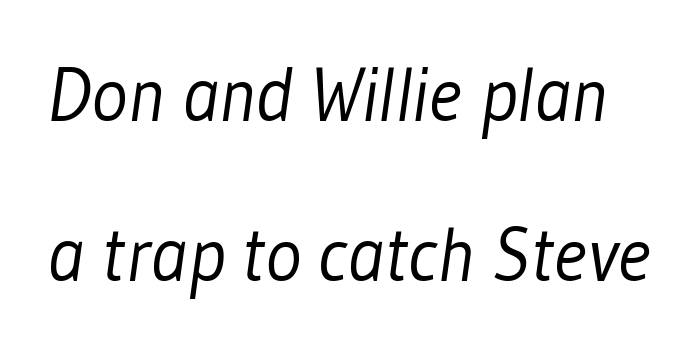
Students, observe: this is what heavily led, spacious text looks like. The typesetting does not lean heavy: it is not bold. There is no visible air inserted between adjacent glyphs. A sans-serif font was chosen for this passage. Letters rest on an invisible, unmarked baseline. Character widths vary here, with narrow letters taking less room than wide ones.
